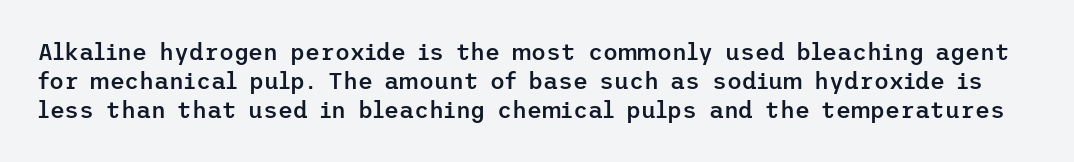
{"italic": "no", "bold": "semi", "underline": "no", "line_spacing": "normal", "line_spacing_ratio": 1.27, "letter_spacing": "normal", "letter_spacing_em": 0.0, "glyph_px": 23}
